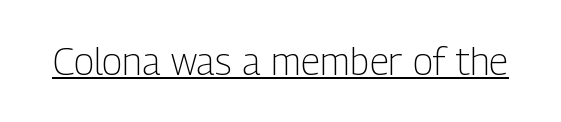
{"serif": "no", "italic": "no", "bold": "no", "weight": "light", "width": "condensed", "stroke_contrast": "low", "x_height": "medium", "monospaced": "no", "underline": "yes", "letter_spacing": "normal", "letter_spacing_em": 0.0, "glyph_px": 38}
